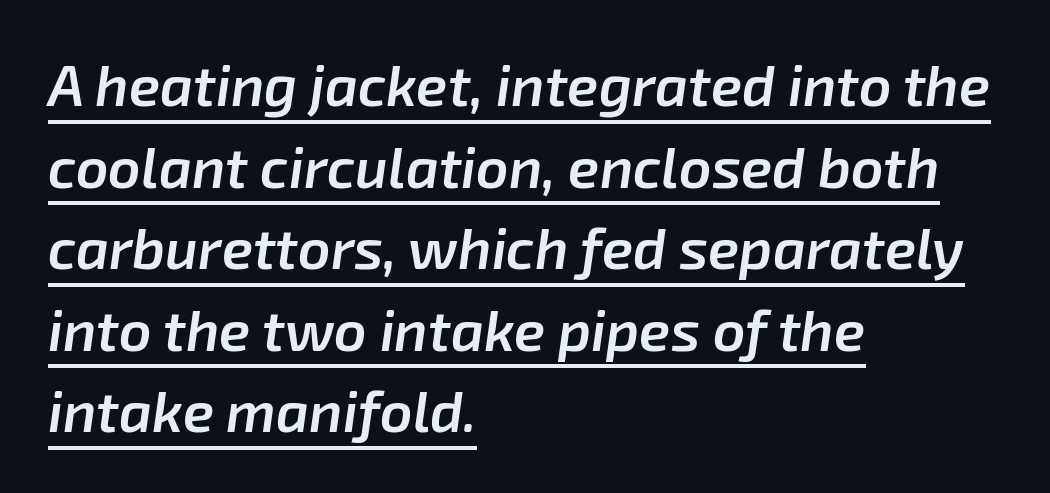
The image shows 57 px semibold type, italic (leaning right); set left-aligned, normal line spacing (1.43x), normal letter spacing, underlined; low stroke contrast and a medium x-height.
